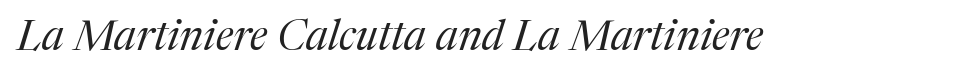
Q: Is the text bold? A: No.
Q: Is the text italic (slanted)? A: Yes, it leans right by about 17 degrees.
Q: Is the typeface a serif or a sans-serif typeface? A: Serif.
Q: Is the text underlined? A: No.
Q: Is the spacing between letters normal or unusually wide? A: Normal.
Q: Width (condensed, normal, or wide)? A: Normal.
Q: Stroke contrast? A: Medium.
Q: x-height? A: Medium.
Q: Monospaced? A: No.
